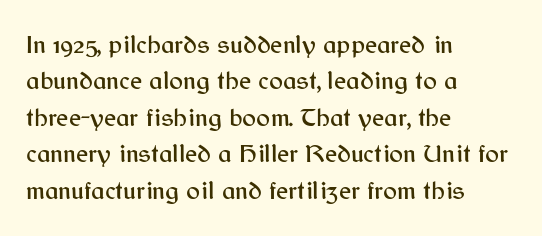
{"italic": "no", "underline": "no", "align": "left", "line_spacing": "normal", "line_spacing_ratio": 1.4, "letter_spacing": "normal", "letter_spacing_em": 0.0, "glyph_px": 26}
